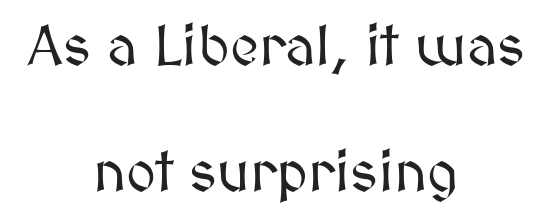
{"italic": "no", "width": "normal", "stroke_contrast": "medium", "x_height": "medium", "monospaced": "no", "underline": "no", "align": "center", "line_spacing": "loose", "line_spacing_ratio": 2.21, "letter_spacing": "normal", "letter_spacing_em": 0.0, "glyph_px": 57}
